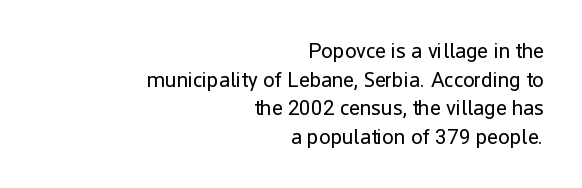
The face looks like a standard text weight, possibly lighter. How are the letters spaced? Ordinarily, with no added tracking. Quick note: not italic, upright. One glance says typical: line gaps are just what's usual. The paragraph shown leans on its right margin. Nobody drew a line under any word here.
